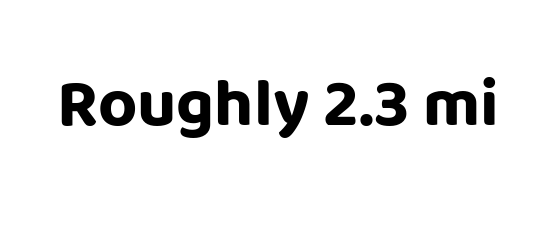
Q: Is the text bold? A: Yes.
Q: Is the text italic (slanted)? A: No, it is upright.
Q: Is the typeface a serif or a sans-serif typeface? A: Sans-serif.
Q: Is the text underlined? A: No.
Q: Is the spacing between letters normal or unusually wide? A: Normal.
Q: Width (condensed, normal, or wide)? A: Normal.
Q: Stroke contrast? A: Low.
Q: x-height? A: Large.
Q: Monospaced? A: No.
